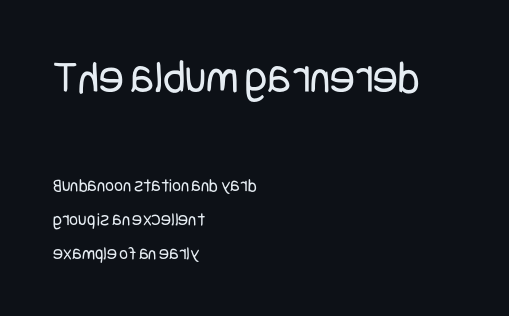
{"serif": "no", "italic": "no", "bold": "no", "weight": "regular", "width": "condensed", "stroke_contrast": "low", "x_height": "large", "underline": "no", "align": "left", "line_spacing_ratio": 1.79, "letter_spacing": "normal", "letter_spacing_em": 0.0, "larger_block": "first", "size_ratio": 2.47, "glyph_px": 47}
